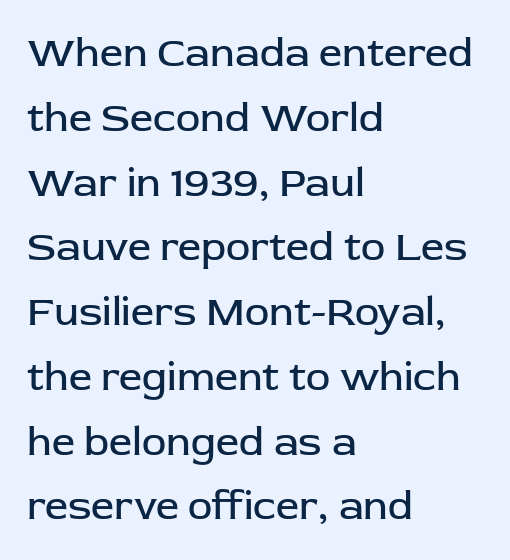
{"serif": "no", "italic": "no", "bold": "no", "weight": "regular", "width": "normal", "stroke_contrast": "low", "x_height": "medium", "monospaced": "no", "underline": "no", "align": "left", "line_spacing": "normal", "line_spacing_ratio": 1.58, "letter_spacing": "normal", "letter_spacing_em": 0.0, "glyph_px": 41}
